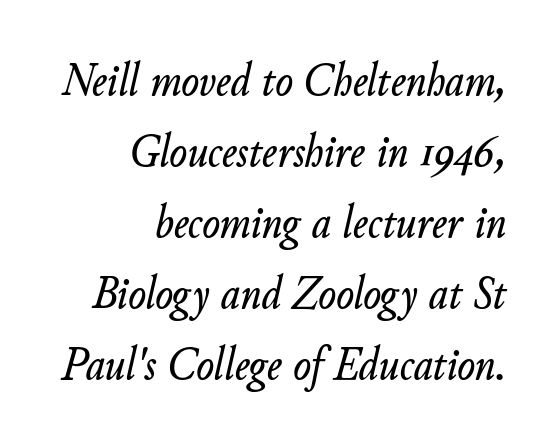
{"italic": "yes", "lean": "right", "slant_degrees": 11, "width": "normal", "stroke_contrast": "low", "x_height": "small", "monospaced": "no", "underline": "no", "align": "right", "line_spacing": "normal", "line_spacing_ratio": 1.51, "letter_spacing": "normal", "letter_spacing_em": 0.0, "glyph_px": 47}
